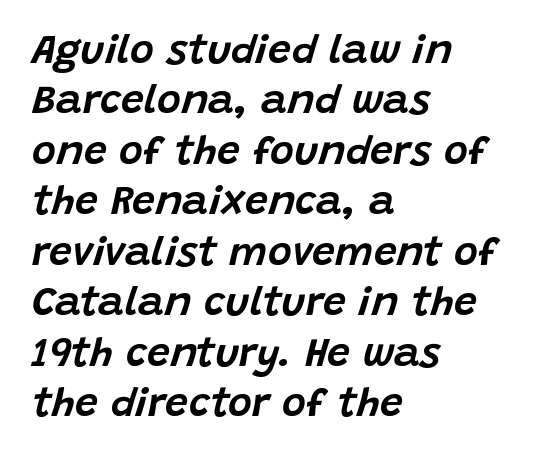
{"italic": "yes", "lean": "right", "slant_degrees": 15, "width": "normal", "stroke_contrast": "low", "x_height": "large", "monospaced": "no", "underline": "no", "align": "left", "line_spacing_ratio": 1.23, "letter_spacing": "normal", "letter_spacing_em": 0.0, "glyph_px": 41}
